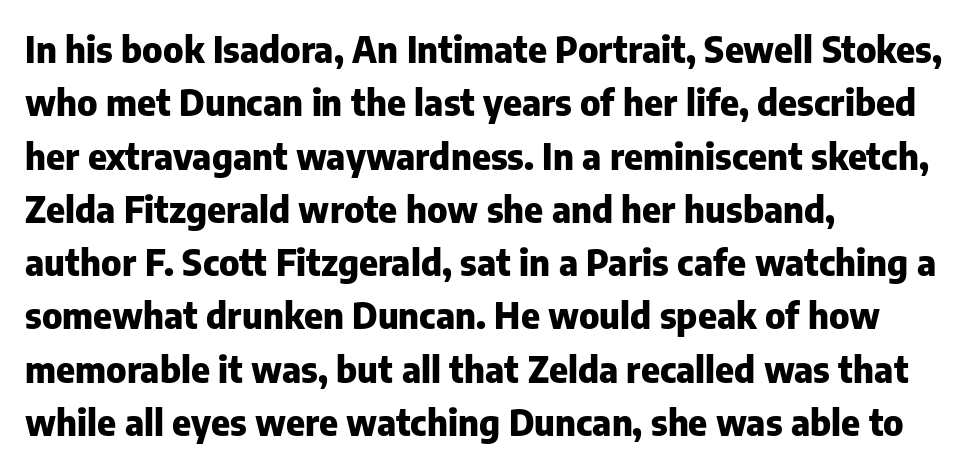
The image shows 36 px heavy sans-serif type, upright; set left-aligned, normal line spacing (1.48x), normal letter spacing, not underlined; low stroke contrast and a medium x-height.
